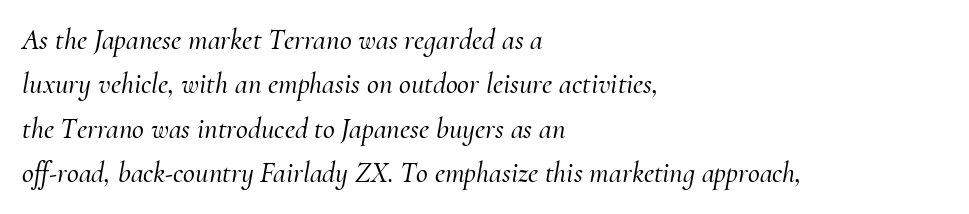
Short and long lines alike share a common starting point at left. These lines are composed in type with serifs. These lines are rendered in a variable-pitch font. This rendering leaves character spacing at its baseline value. Style check: oblique.
